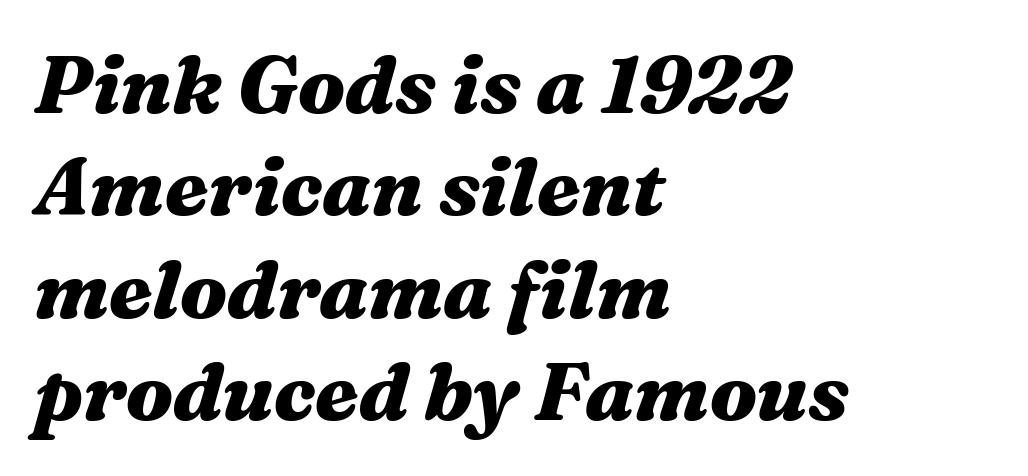
Compared with a centered layout, this one pins lines to the left instead. Style check: oblique. A typesetter would call this proportional, since set widths differ per character. The font is running at its bold setting. The strip under each line holds only bare page.
